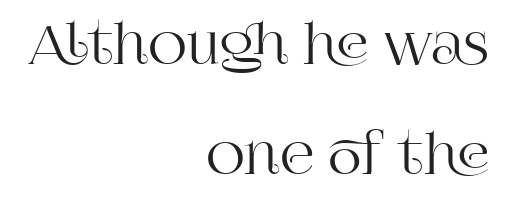
The image shows 54 px serif type, upright; set right-aligned, loose line spacing (2.04x), normal letter spacing, not underlined; high stroke contrast and a large x-height.
